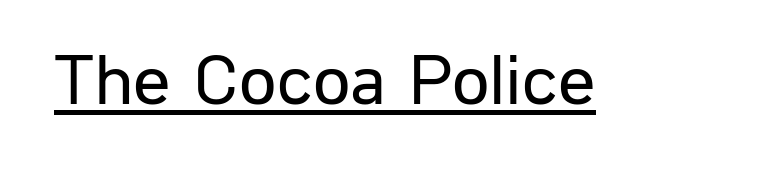
Q: Is the text bold? A: No.
Q: Is the text italic (slanted)? A: No, it is upright.
Q: Is the typeface a serif or a sans-serif typeface? A: Sans-serif.
Q: Is the text underlined? A: Yes.
Q: Is the spacing between letters normal or unusually wide? A: Normal.
Q: Width (condensed, normal, or wide)? A: Normal.
Q: Stroke contrast? A: Low.
Q: x-height? A: Medium.
Q: Monospaced? A: No.
